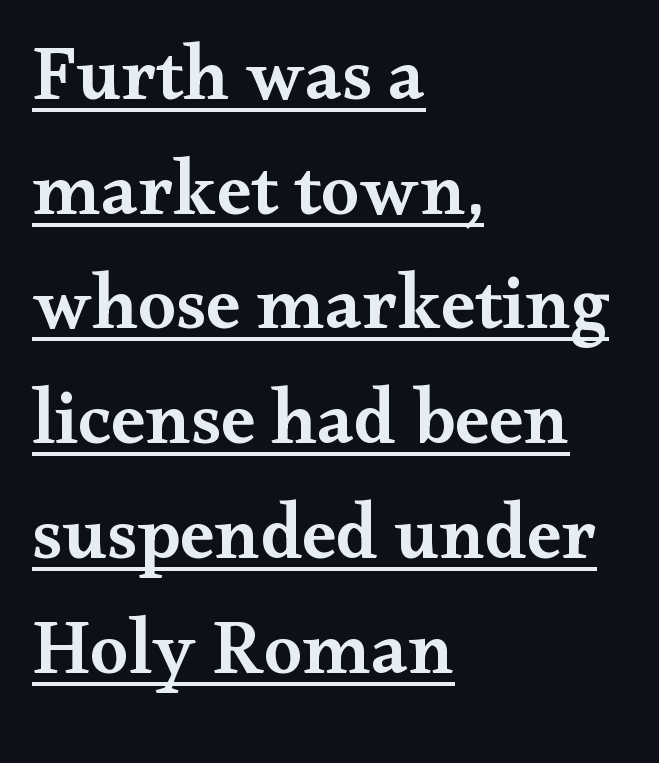
How heavy is the stroke? Medium-heavy — a semibold, shy of bold. Typeset ragged right — the left edge is the straight one. Students, note that the glyphs here touch the page at normal intervals. The designer left line spacing at the default. Do the letters lean? They stand straight.
